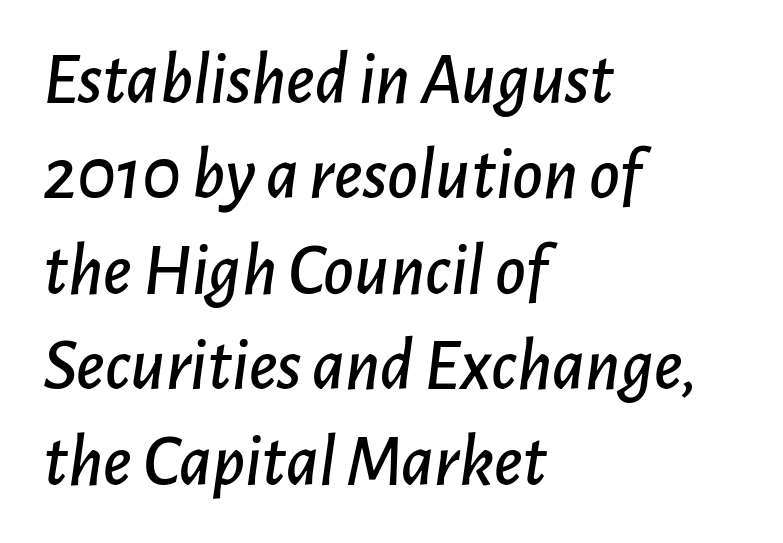
Q: Is the text italic (slanted)? A: Yes, it leans right by about 7 degrees.
Q: Is the text underlined? A: No.
Q: How is the paragraph aligned? A: Left-aligned.
Q: Is the spacing between letters normal or unusually wide? A: Normal.
Q: Is the spacing between lines tight, normal or loose? A: Normal.
Q: Width (condensed, normal, or wide)? A: Normal.
Q: Stroke contrast? A: Low.
Q: x-height? A: Medium.
Q: Monospaced? A: No.
